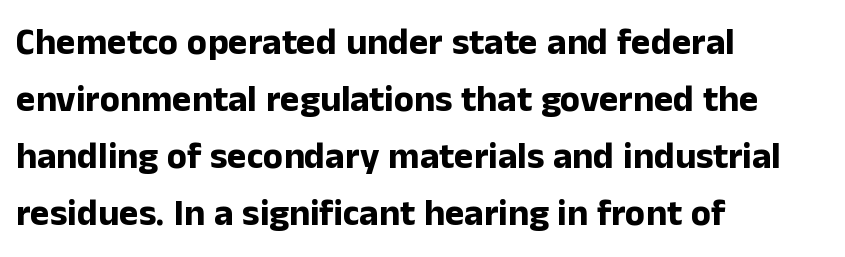
Q: Is the text bold? A: Yes.
Q: Is the text italic (slanted)? A: No, it is upright.
Q: Is the typeface a serif or a sans-serif typeface? A: Sans-serif.
Q: Is the text underlined? A: No.
Q: How is the paragraph aligned? A: Left-aligned.
Q: Is the spacing between letters normal or unusually wide? A: Normal.
Q: Is the spacing between lines tight, normal or loose? A: Normal.
Q: Width (condensed, normal, or wide)? A: Normal.
Q: Stroke contrast? A: Low.
Q: x-height? A: Medium.
Q: Monospaced? A: No.
